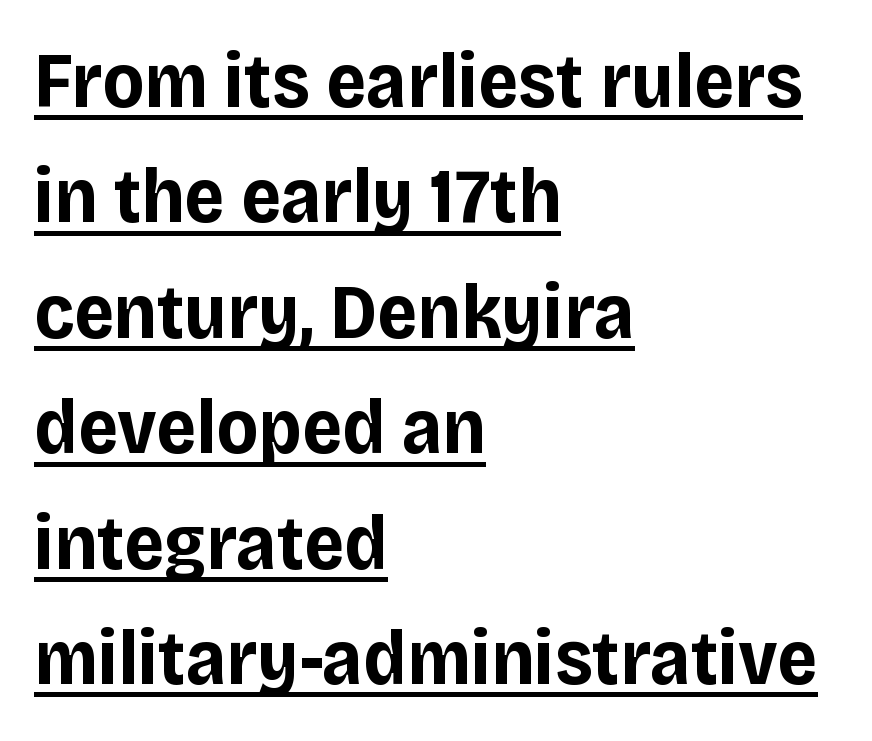
The face used here has the dense, thick strokes of a bold. Each new line begins a customary step beneath the previous one. Ascenders rise straight up at ninety degrees. The face used here appears with an underline applied. Nothing sits at the stroke ends, so this counts as sans-serif.
